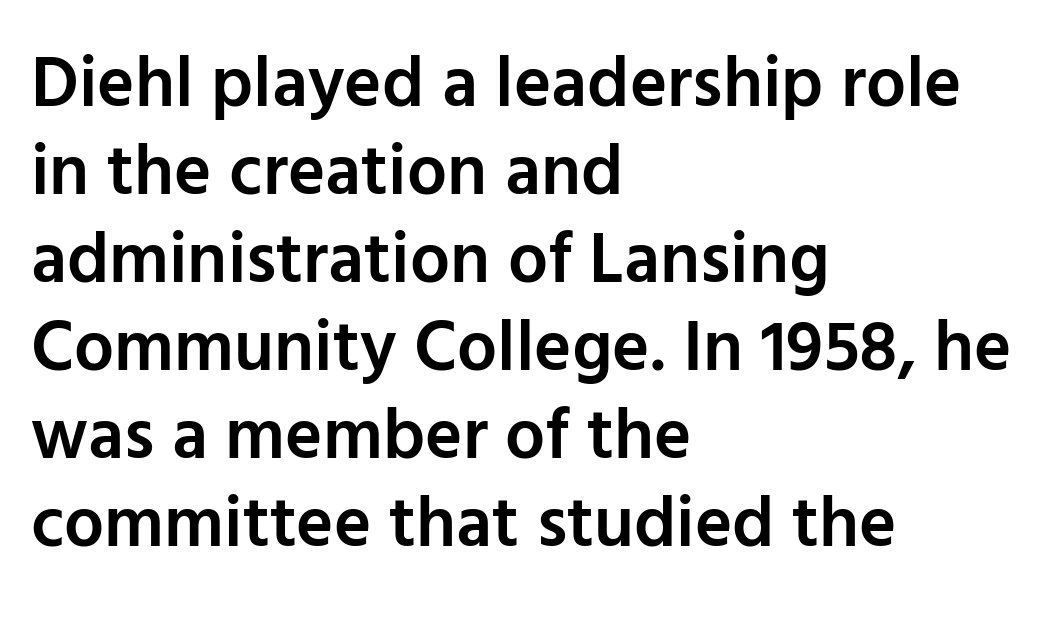
The image shows 71 px semibold sans-serif type, upright; set left-aligned, line spacing 1.24x, normal letter spacing, not underlined; low stroke contrast and a medium x-height.
